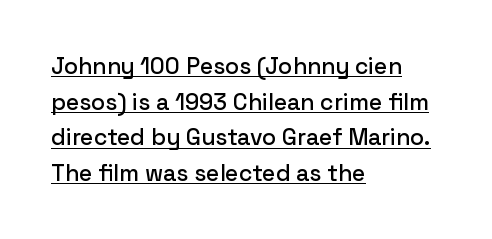
{"italic": "no", "underline": "yes", "align": "left", "line_spacing": "normal", "line_spacing_ratio": 1.55, "letter_spacing": "normal", "letter_spacing_em": 0.0, "glyph_px": 23}
